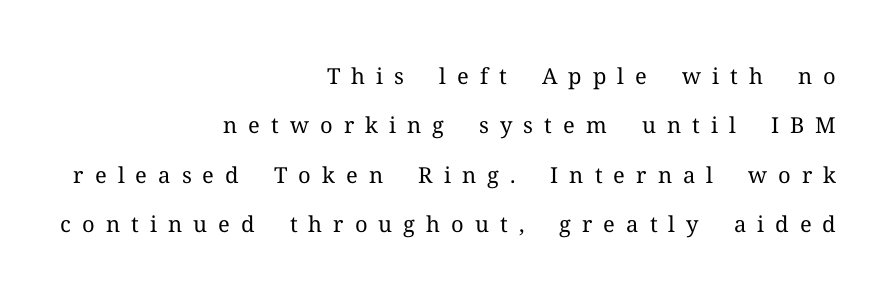
{"italic": "no", "bold": "no", "underline": "no", "align": "right", "line_spacing": "loose", "line_spacing_ratio": 2.25, "letter_spacing": "wide", "letter_spacing_em": 0.5, "glyph_px": 22}
